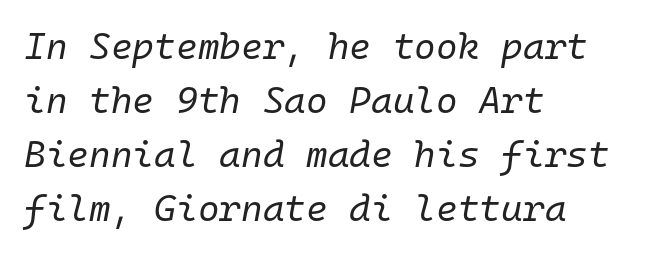
Heft: none added — not bold. Students, observe: this is what conventionally led text looks like. The horizontal fit of the characters is conventional and even. These lines were composed using italics. A typesetter would call this monospace, since all characters share one set width.
